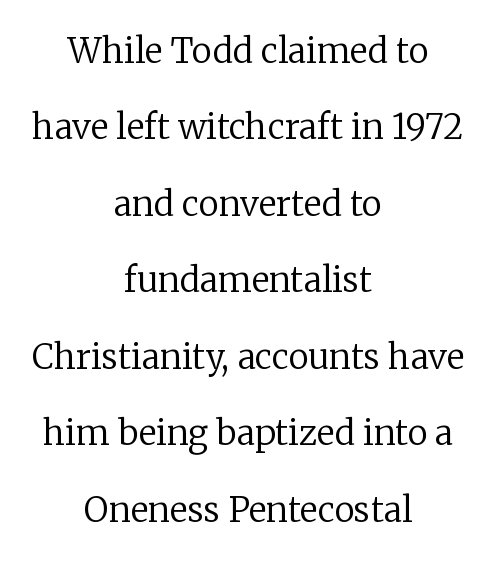
Ink coverage per letter is moderate at most. The rag falls on both sides of this text block equally. When letters stand straight like this, we call the style roman or upright. Rule under the text: the space is simply empty. The space between consecutive lines is lavish.
